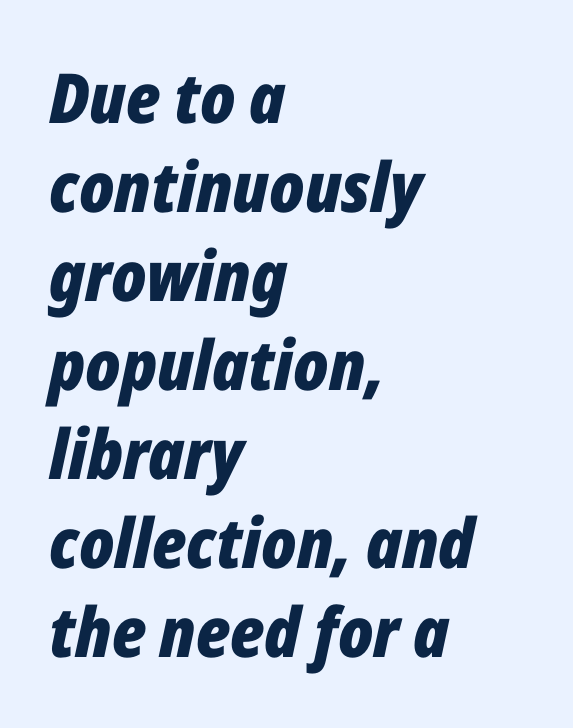
{"italic": "yes", "lean": "right", "slant_degrees": 12, "bold": "yes", "weight": "bold", "width": "condensed", "stroke_contrast": "low", "x_height": "medium", "monospaced": "no", "underline": "no", "align": "left", "line_spacing": "normal", "line_spacing_ratio": 1.29, "letter_spacing": "normal", "letter_spacing_em": 0.0, "glyph_px": 69}
